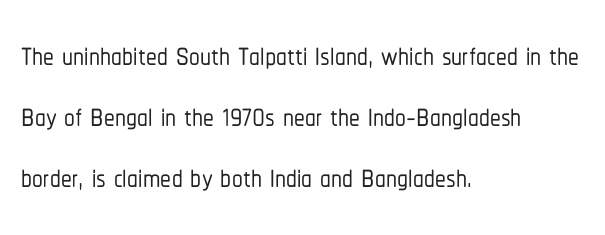
The image shows 43 px condensed sans-serif type, upright; set left-aligned, normal line spacing (1.42x), normal letter spacing, not underlined; low stroke contrast and a medium x-height.
